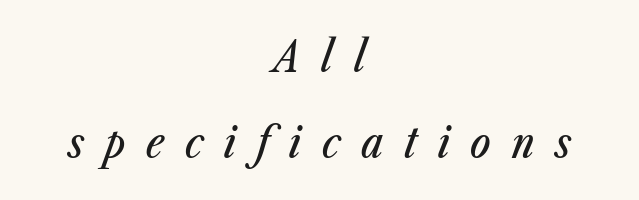
The image shows 43 px condensed type, italic (leaning right); set centered, loose line spacing (1.99x), unusually wide letter spacing (+0.48 em), not underlined; low stroke contrast and a medium x-height.
